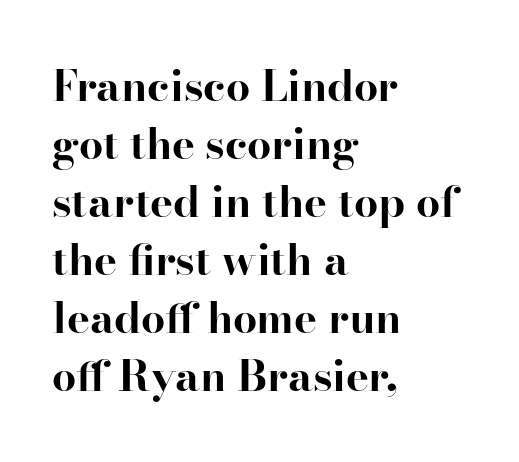
Q: Is the text bold? A: Yes.
Q: Is the text italic (slanted)? A: No, it is upright.
Q: Is the typeface a serif or a sans-serif typeface? A: Serif.
Q: Is the text underlined? A: No.
Q: How is the paragraph aligned? A: Left-aligned.
Q: Is the spacing between letters normal or unusually wide? A: Normal.
Q: Is the spacing between lines tight, normal or loose? A: Normal.
Q: Width (condensed, normal, or wide)? A: Normal.
Q: Stroke contrast? A: High.
Q: x-height? A: Small.
Q: Monospaced? A: No.
